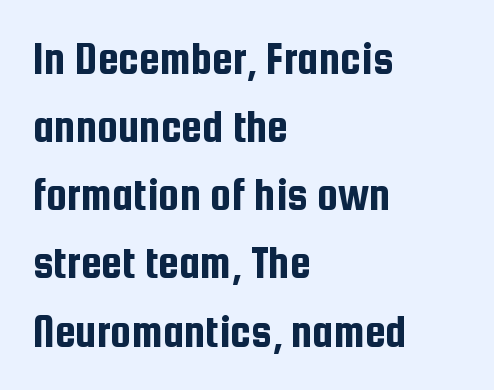
Q: Is the text italic (slanted)? A: No, it is upright.
Q: Is the typeface a serif or a sans-serif typeface? A: Sans-serif.
Q: Is the text underlined? A: No.
Q: How is the paragraph aligned? A: Left-aligned.
Q: Is the spacing between letters normal or unusually wide? A: Normal.
Q: Is the spacing between lines tight, normal or loose? A: Normal.
Q: Width (condensed, normal, or wide)? A: Condensed.
Q: Stroke contrast? A: Low.
Q: x-height? A: Medium.
Q: Monospaced? A: No.
